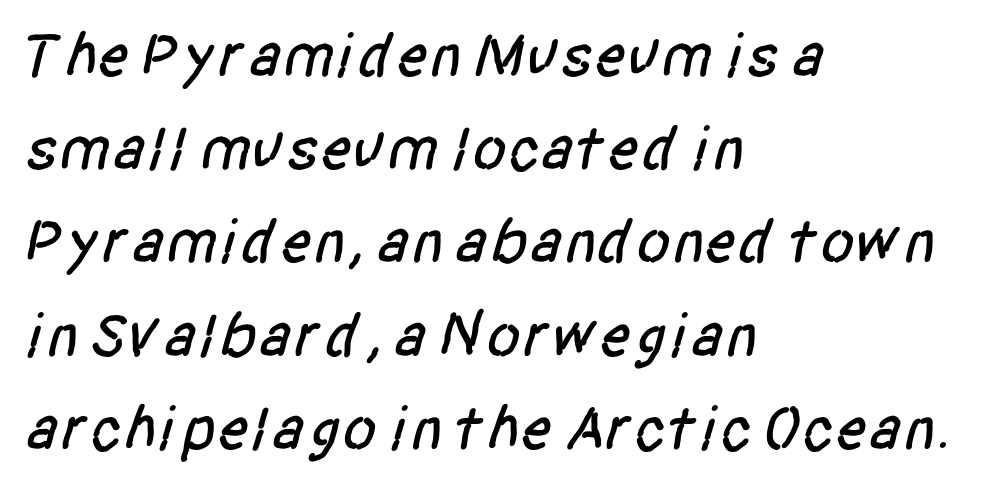
Here the designer chose a conventional face with non-uniform glyph widths. Honestly, the row spacing looks completely unremarkable. Plain, unruled lines of type. Nothing sits at the stroke ends, so this counts as sans-serif. Spacing between characters is what you'd get straight out of the box.
